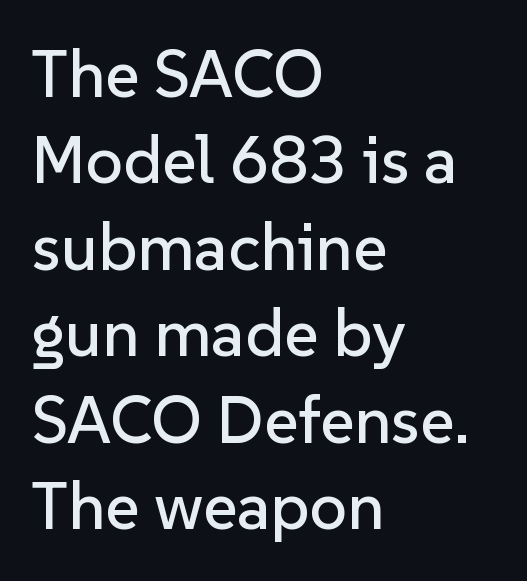
{"serif": "no", "italic": "no", "width": "normal", "stroke_contrast": "low", "x_height": "medium", "monospaced": "no", "underline": "no", "align": "left", "line_spacing": "normal", "line_spacing_ratio": 1.31, "letter_spacing": "normal", "letter_spacing_em": 0.0, "glyph_px": 66}
